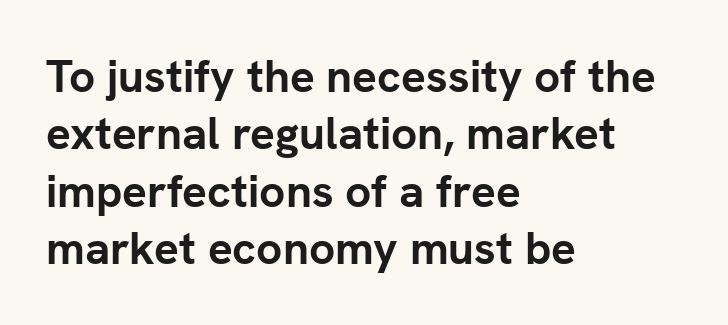
Q: Is the text bold? A: Yes.
Q: Is the text italic (slanted)? A: No, it is upright.
Q: Is the typeface a serif or a sans-serif typeface? A: Sans-serif.
Q: Is the text underlined? A: No.
Q: How is the paragraph aligned? A: Left-aligned.
Q: Is the spacing between letters normal or unusually wide? A: Normal.
Q: Is the spacing between lines tight, normal or loose? A: Normal.
Q: Width (condensed, normal, or wide)? A: Normal.
Q: Stroke contrast? A: Low.
Q: x-height? A: Medium.
Q: Monospaced? A: No.
